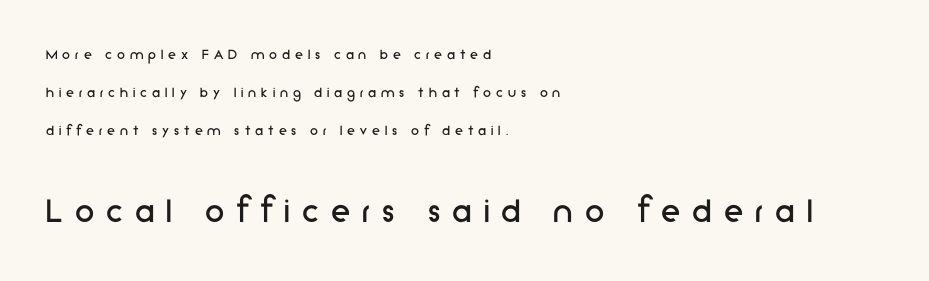
The image shows 39 px regular-weight sans-serif type, upright; set left-aligned, loose line spacing (2.36x), unusually wide letter spacing (+0.31 em), not underlined; the second (bottom) block is 2.44x larger; low stroke contrast and a medium x-height.
